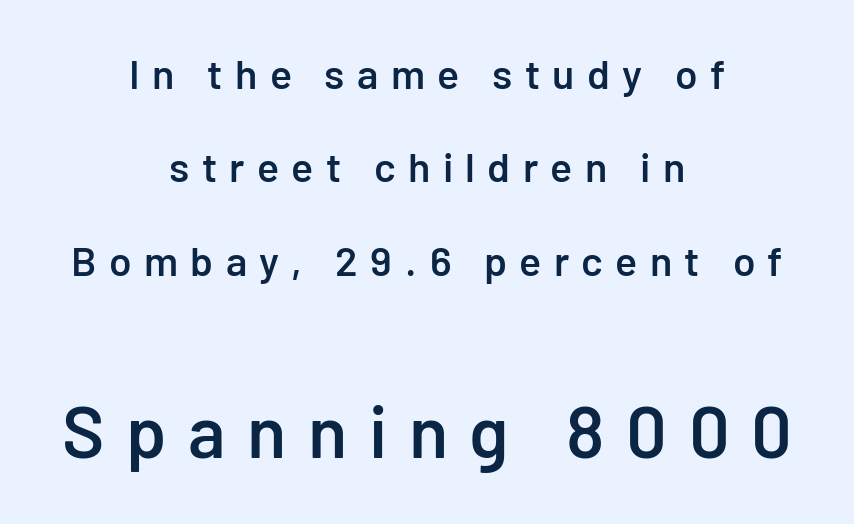
The image shows 72 px semibold sans-serif type, upright; set centered, loose line spacing (2.28x), unusually wide letter spacing (+0.3 em), not underlined; the second (bottom) block is 1.76x larger; low stroke contrast and a medium x-height.
